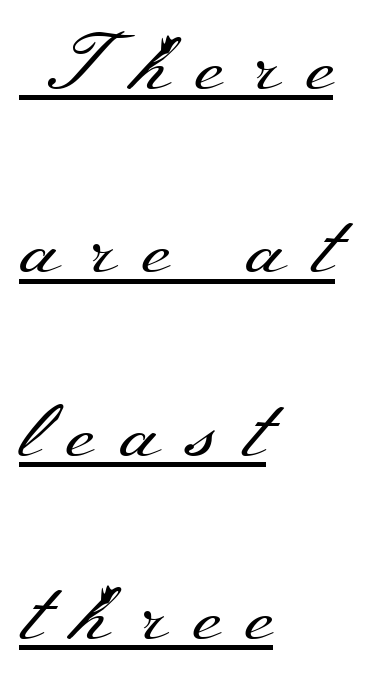
{"serif": "yes", "bold": "no", "weight": "regular", "width": "wide", "stroke_contrast": "medium", "x_height": "small", "monospaced": "no", "underline": "yes", "align": "left", "line_spacing": "loose", "line_spacing_ratio": 2.32, "letter_spacing": "wide", "letter_spacing_em": 0.33, "glyph_px": 79}
